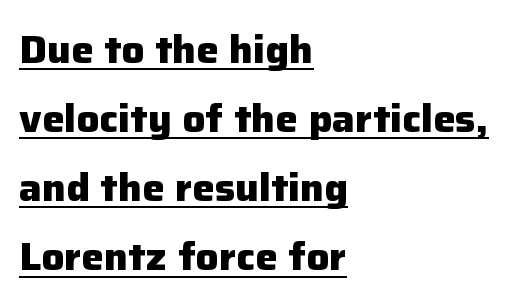
{"serif": "no", "italic": "no", "bold": "yes", "weight": "heavy", "width": "normal", "stroke_contrast": "low", "x_height": "medium", "monospaced": "no", "underline": "yes", "align": "left", "line_spacing_ratio": 1.82, "letter_spacing": "normal", "letter_spacing_em": 0.0, "glyph_px": 38}
